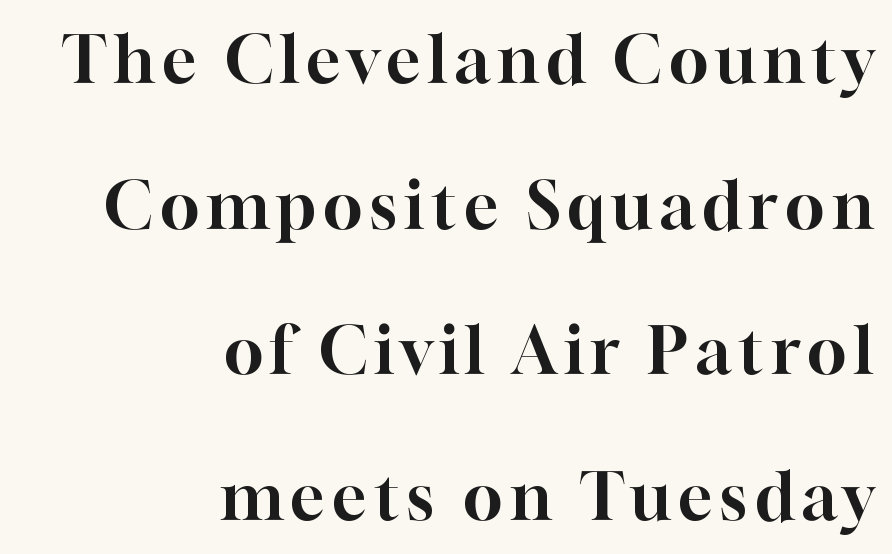
Designer's note — italics off, roman on. This sample has the flowing, uneven cadence of proportional lettering. Bare-footed words on every line. One glance says open: line gaps are wider than usual. Each letter's strokes conclude with small projecting serifs. Casual observation: everything's shoved over to the right.
